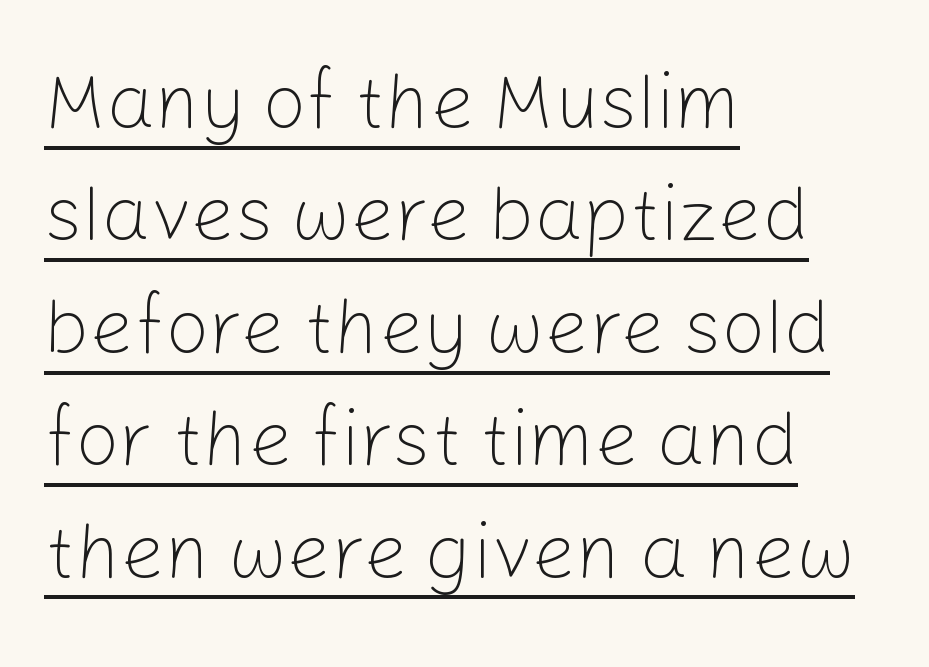
Q: Is the text bold? A: No.
Q: Is the text italic (slanted)? A: No, it is upright.
Q: Is the typeface a serif or a sans-serif typeface? A: Sans-serif.
Q: Is the text underlined? A: Yes.
Q: How is the paragraph aligned? A: Left-aligned.
Q: Is the spacing between letters normal or unusually wide? A: Normal.
Q: Is the spacing between lines tight, normal or loose? A: Normal.
Q: Width (condensed, normal, or wide)? A: Normal.
Q: Stroke contrast? A: Low.
Q: x-height? A: Medium.
Q: Monospaced? A: No.
